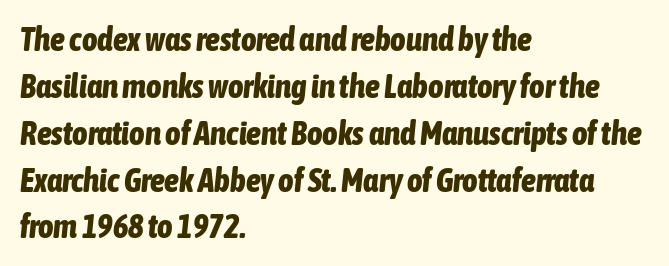
You could call the tracking neutral — neither tight nor loose. Nobody drew a line under any word here. On the weight axis this lands at bold, roughly 700. The lines in this sample share a left origin and differ only in where they stop. Do the characters align in a grid? No, the font is proportional. In terms of leading, this rendering sits right in the middle.
